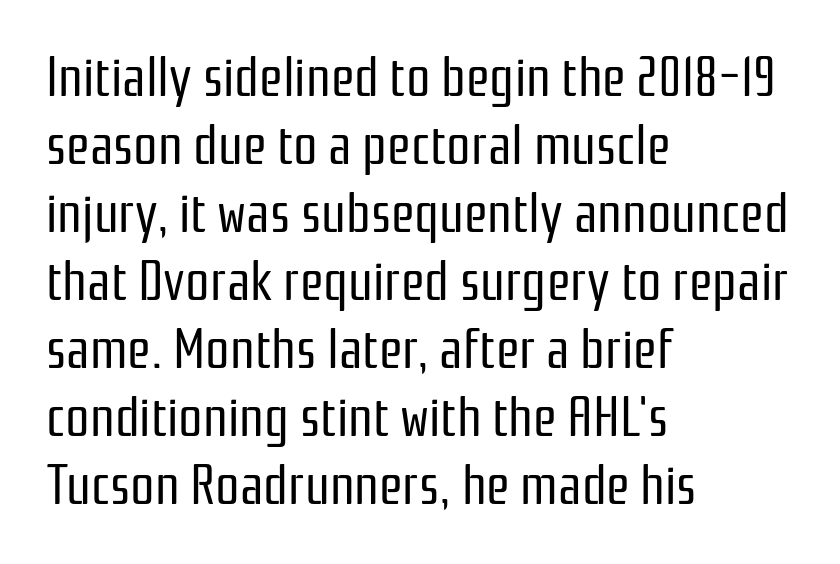
The image shows 54 px regular-weight, condensed sans-serif type, upright; set left-aligned, normal line spacing (1.26x), normal letter spacing, not underlined; low stroke contrast and a medium x-height.
